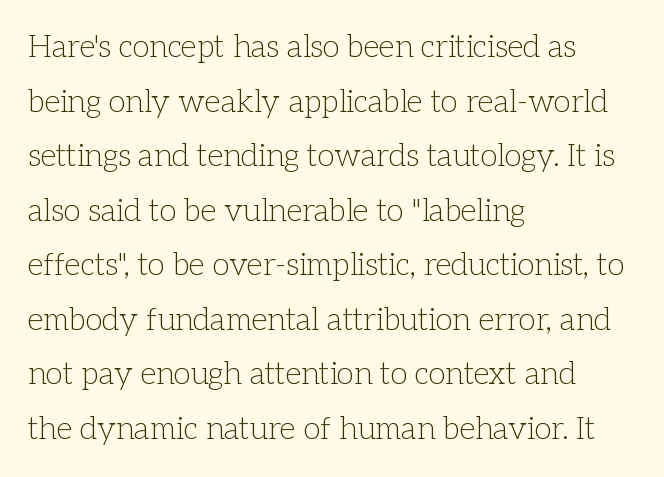
The image shows 31 px light serif type, upright; set left-aligned, line spacing 1.76x, normal letter spacing, not underlined; low stroke contrast and a medium x-height.
